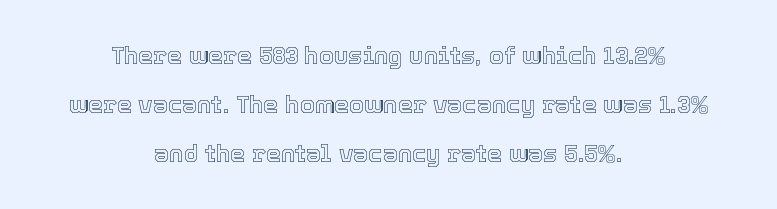
{"italic": "no", "underline": "no", "align": "center", "line_spacing": "loose", "line_spacing_ratio": 2.04, "letter_spacing": "normal", "letter_spacing_em": 0.0, "glyph_px": 24}
